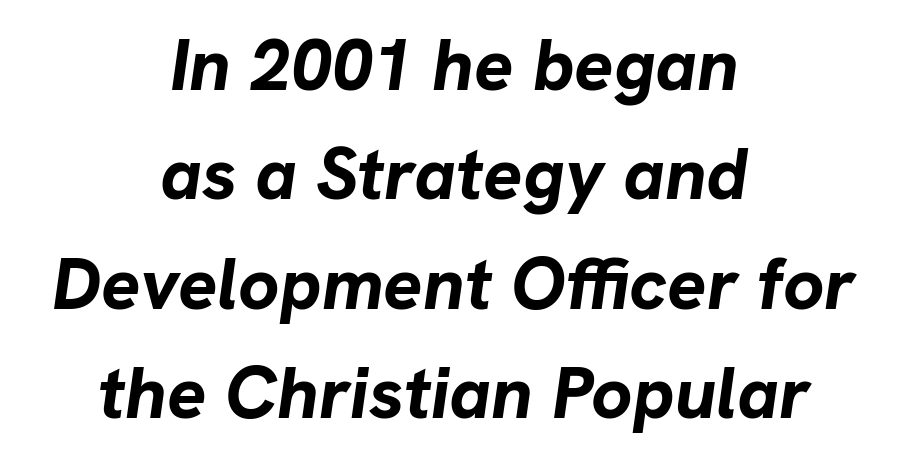
Characters are canted at an angle relative to the baseline's perpendicular. Where is the straight margin? There isn't one; the lines are centered. Character widths vary here, with narrow letters taking less room than wide ones. Its strokes are broad and dark, the hallmark of bold type. Lines of text with bare space underneath.
